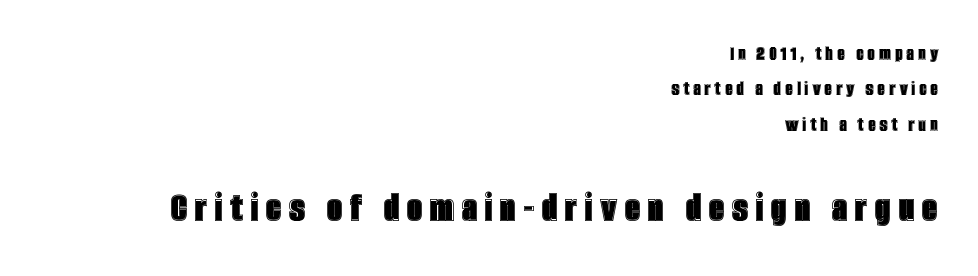
The image shows 44 px condensed type, upright; set right-aligned, normal line spacing (1.61x), not underlined; the second (bottom) block is 2.0x larger; a large x-height.
